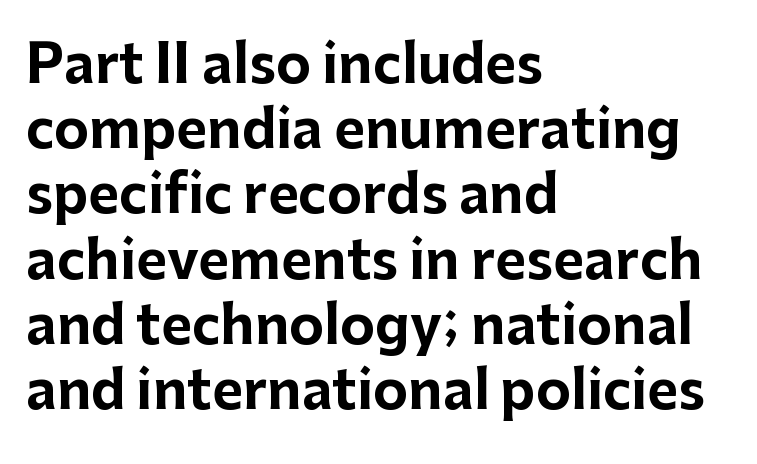
{"serif": "no", "italic": "no", "bold": "yes", "weight": "bold", "width": "normal", "stroke_contrast": "low", "x_height": "medium", "monospaced": "no", "underline": "no", "align": "left", "line_spacing_ratio": 1.23, "letter_spacing": "normal", "letter_spacing_em": 0.0, "glyph_px": 53}
